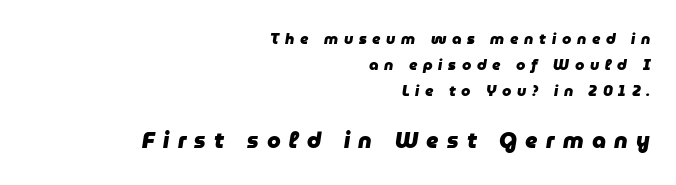
{"italic": "yes", "lean": "right", "slant_degrees": 9, "bold": "yes", "underline": "no", "align": "right", "line_spacing_ratio": 1.75, "letter_spacing": "wide", "letter_spacing_em": 0.38, "larger_block": "second", "size_ratio": 1.47, "glyph_px": 22}
